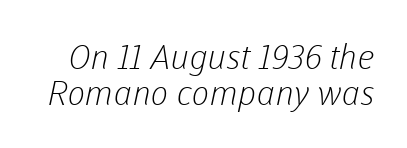
Any mark beneath the type? The region is blank. Stroke mass is kept to a normal reading level or below. The rendering uses natural spacing where letterforms have individual widths. The designer went with a sans here, leaving each stem footless. Between one letter and the next there's only the usual sliver of space. In terms of leading, this rendering errs on the cramped side.
